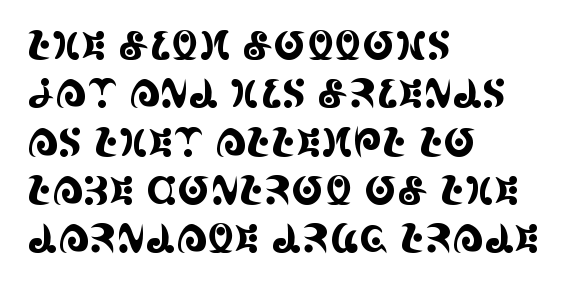
Every character sits straight up, as roman type does. This rendering uses left alignment, leaving the right contour irregular. Plain, unruled lines of type. The text was rendered using a seriffed face with decorative stroke endings. Think of a printed novel: that variable character pitch is what you see here.
